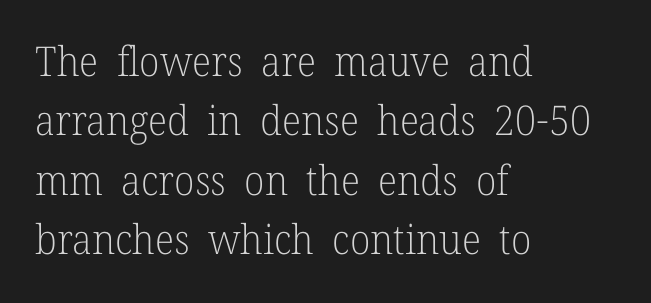
A serif font was chosen for this passage. The font's upright variant was chosen for this text. In CSS terms this would be text-align: left. Spacing verdict: proportional, widths tailored to each character.
